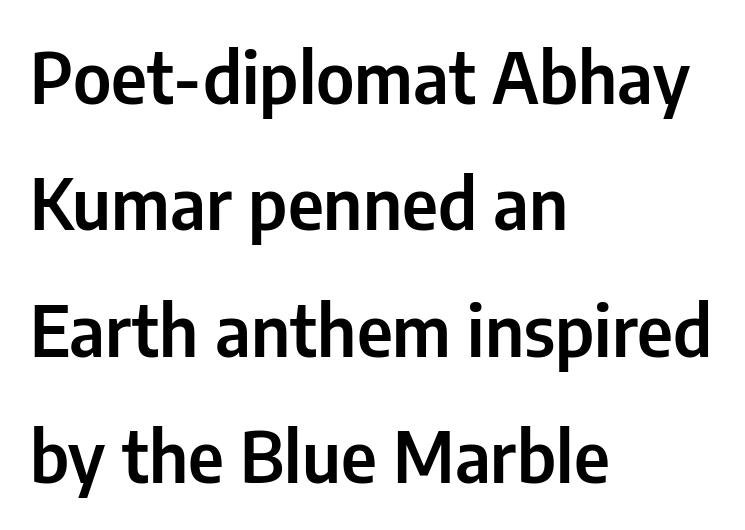
The image shows 71 px condensed sans-serif type, upright; set left-aligned, line spacing 1.78x, normal letter spacing, not underlined; low stroke contrast and a medium x-height.
